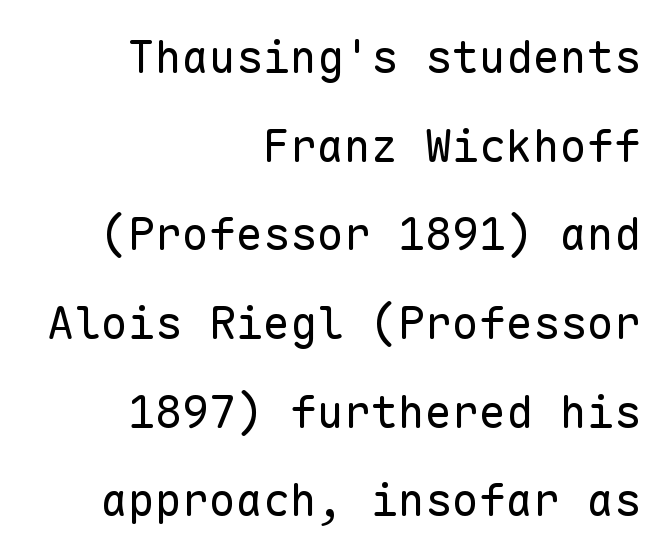
Q: Is the text bold? A: No.
Q: Is the text italic (slanted)? A: No, it is upright.
Q: Is the typeface a serif or a sans-serif typeface? A: Sans-serif.
Q: Is the text underlined? A: No.
Q: How is the paragraph aligned? A: Right-aligned.
Q: Is the spacing between letters normal or unusually wide? A: Normal.
Q: Is the spacing between lines tight, normal or loose? A: Loose.
Q: Width (condensed, normal, or wide)? A: Normal.
Q: Stroke contrast? A: Low.
Q: x-height? A: Medium.
Q: Monospaced? A: Yes.
